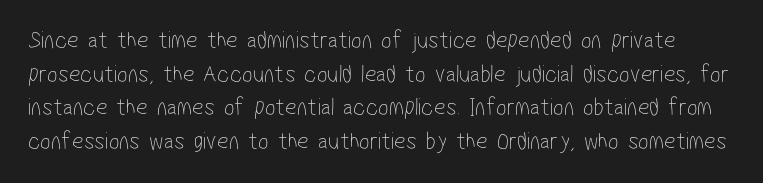
The rendering uses a moderate line-height, typical for paragraphs. Is the stroke heavy? The answer is a plain regular-or-lighter. Lines of text with bare space underneath. Default kerning and tracking; the words read as compact shapes.
